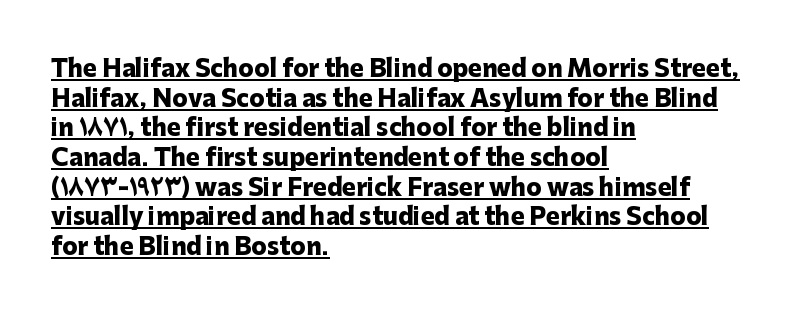
The compositor pushed each line to the left boundary. The glyphs have the mass of a bold cut. Every character sits straight up, as roman type does. Horizontal bands of white between lines are of average thickness. The specimen includes a rule beneath the text block's lines. How are the letters spaced? Ordinarily, with no added tracking.
